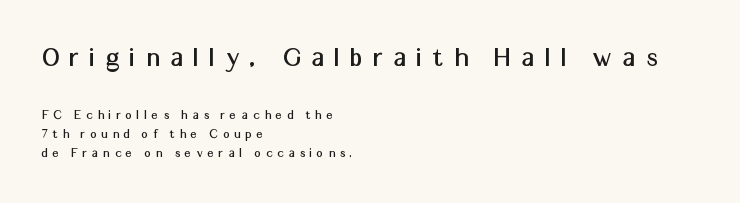
Tracking here is generous; glyphs stand well apart from one another. Looks like regular typesetting: each glyph gets only the width it needs. Each row of text sits above clean, open space. In terms of leading, this rendering sits right in the middle. Each line starts at the same left margin while the right side varies.
